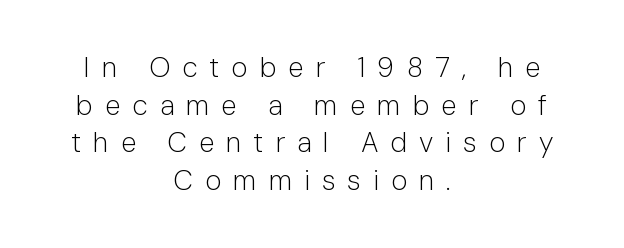
{"serif": "no", "italic": "no", "bold": "no", "weight": "light", "width": "normal", "stroke_contrast": "low", "x_height": "medium", "monospaced": "no", "underline": "no", "align": "center", "line_spacing": "normal", "line_spacing_ratio": 1.34, "letter_spacing": "wide", "letter_spacing_em": 0.43, "glyph_px": 28}
